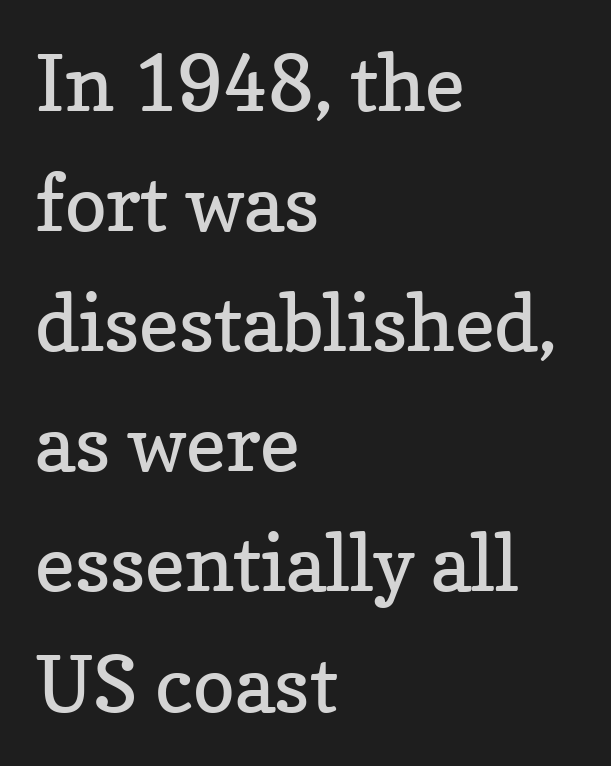
Characters follow at the spacing the type designer built in. Every row of glyphs begins at an identical x-position on the left. You can tell it's not italic because the verticals are truly vertical. The text was rendered using a seriffed face with decorative stroke endings. On a weight scale, this lands at 450 or below. The passage shown is typed in a proportional face where columns would drift.
